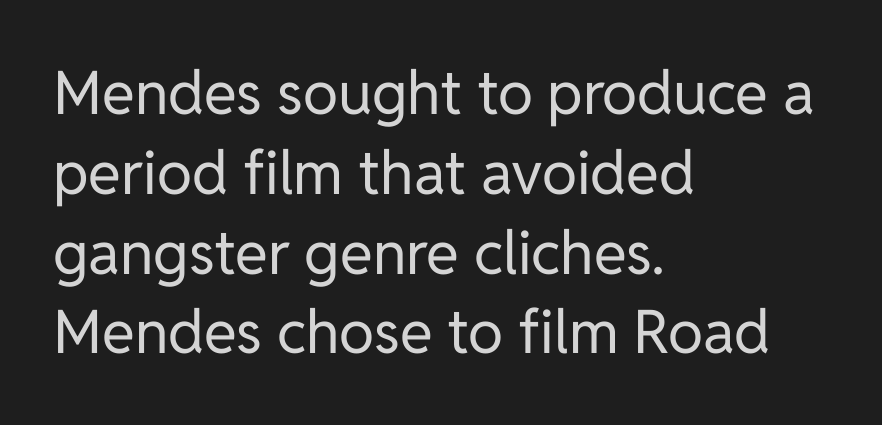
The image shows 60 px regular-weight sans-serif type, upright; set left-aligned, normal line spacing (1.33x), normal letter spacing, not underlined; low stroke contrast and a medium x-height.
